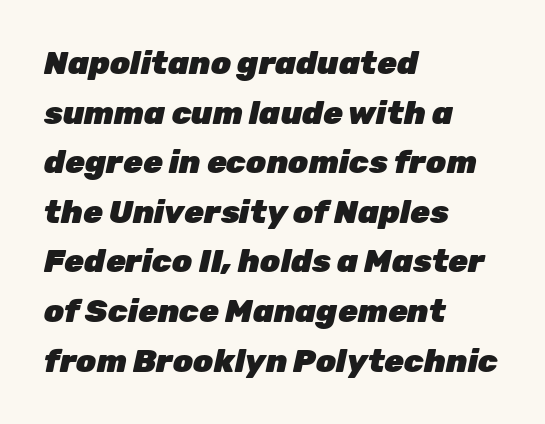
Q: Is the text bold? A: Yes.
Q: Is the text italic (slanted)? A: Yes, it leans right by about 12 degrees.
Q: Is the text underlined? A: No.
Q: How is the paragraph aligned? A: Left-aligned.
Q: Is the spacing between letters normal or unusually wide? A: Normal.
Q: Is the spacing between lines tight, normal or loose? A: Normal.
Q: Width (condensed, normal, or wide)? A: Normal.
Q: Stroke contrast? A: Low.
Q: x-height? A: Medium.
Q: Monospaced? A: No.
